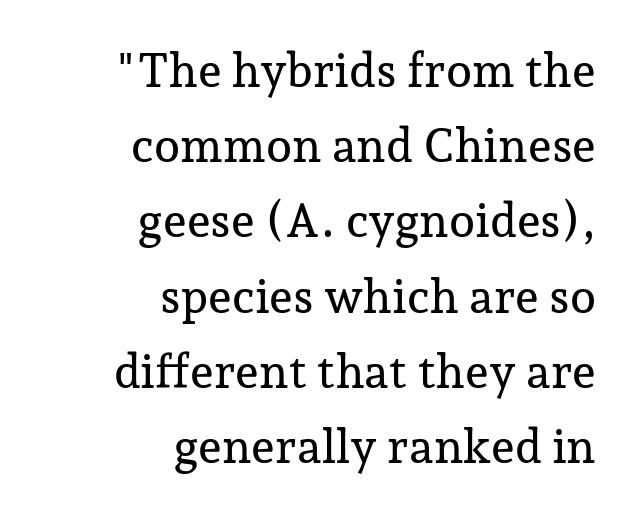
The image shows 47 px serif type, upright; set right-aligned, normal line spacing (1.6x), normal letter spacing, not underlined; low stroke contrast and a medium x-height.
